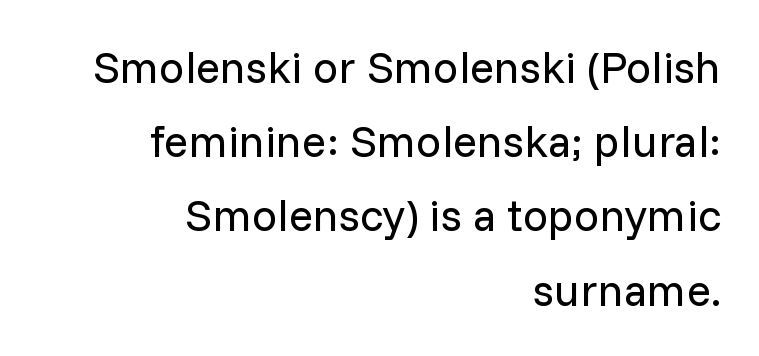
{"serif": "no", "italic": "no", "bold": "no", "weight": "regular", "width": "normal", "stroke_contrast": "low", "x_height": "medium", "monospaced": "no", "underline": "no", "align": "right", "line_spacing": "normal", "line_spacing_ratio": 1.65, "letter_spacing": "normal", "letter_spacing_em": 0.0, "glyph_px": 45}
